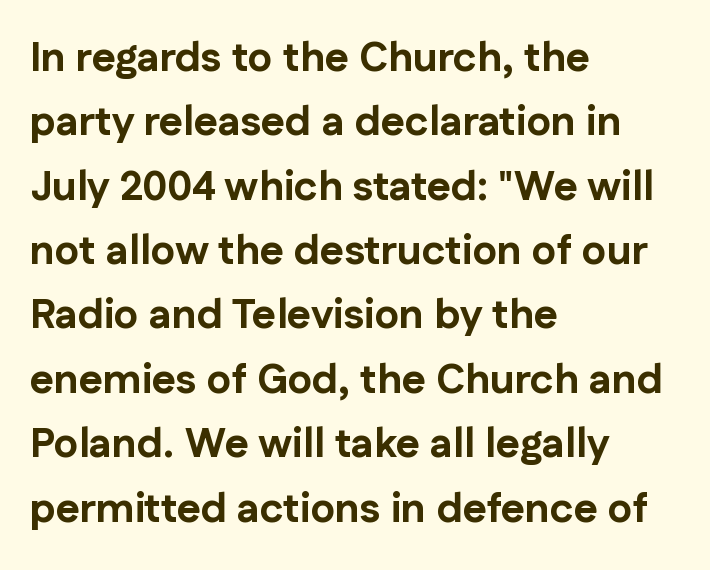
{"serif": "no", "italic": "no", "bold": "yes", "weight": "bold", "width": "normal", "stroke_contrast": "low", "x_height": "medium", "monospaced": "no", "underline": "no", "align": "left", "line_spacing": "normal", "line_spacing_ratio": 1.57, "letter_spacing": "normal", "letter_spacing_em": 0.0, "glyph_px": 41}
